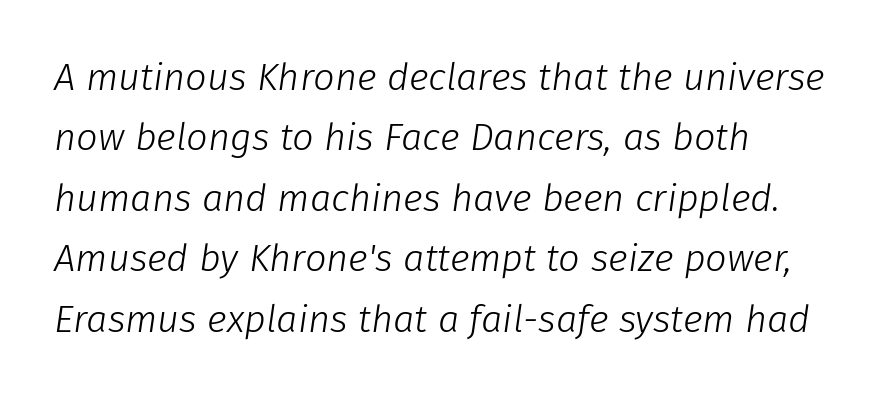
Q: Is the text bold? A: No.
Q: Is the text italic (slanted)? A: Yes, it leans right by about 8 degrees.
Q: Is the text underlined? A: No.
Q: How is the paragraph aligned? A: Left-aligned.
Q: Is the spacing between letters normal or unusually wide? A: Normal.
Q: Is the spacing between lines tight, normal or loose? A: Normal.
Q: Width (condensed, normal, or wide)? A: Normal.
Q: Stroke contrast? A: Low.
Q: x-height? A: Medium.
Q: Monospaced? A: No.
